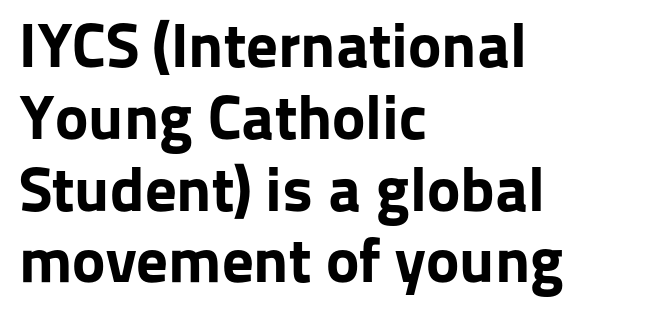
{"serif": "no", "italic": "no", "bold": "yes", "weight": "bold", "width": "normal", "stroke_contrast": "low", "x_height": "medium", "monospaced": "no", "underline": "no", "align": "left", "line_spacing": "tight", "line_spacing_ratio": 1.14, "letter_spacing": "normal", "letter_spacing_em": 0.0, "glyph_px": 63}
